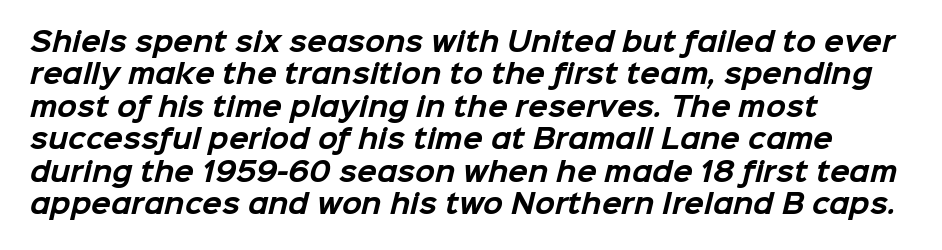
This sample keeps an unexceptional amount of space between lines. How heavy is the stroke? Heavy — this is a bold. Caption: multi-line text, flush left, ragged right. Observe the ordinary spacing: letters are neighbours, not strangers. Descender tails drop into unmarked territory.
